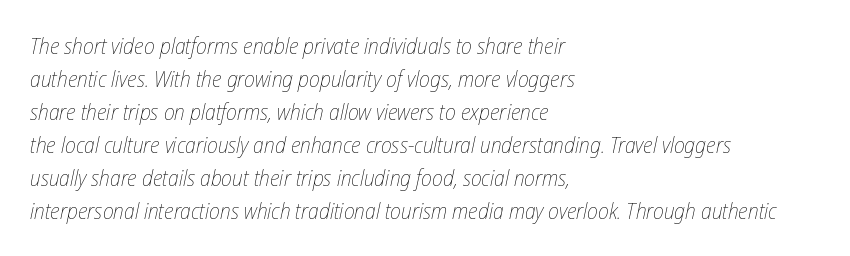
{"italic": "yes", "lean": "right", "slant_degrees": 12, "bold": "no", "underline": "no", "align": "left", "line_spacing": "normal", "line_spacing_ratio": 1.5, "letter_spacing": "normal", "letter_spacing_em": 0.0, "glyph_px": 22}
